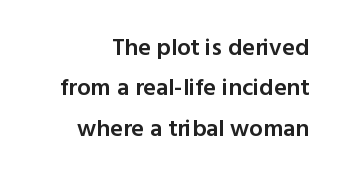
Q: Is the text bold? A: Semi-bold.
Q: Is the text italic (slanted)? A: No, it is upright.
Q: Is the text underlined? A: No.
Q: How is the paragraph aligned? A: Right-aligned.
Q: Is the spacing between letters normal or unusually wide? A: Normal.
Q: Is the spacing between lines tight, normal or loose? A: Normal.
